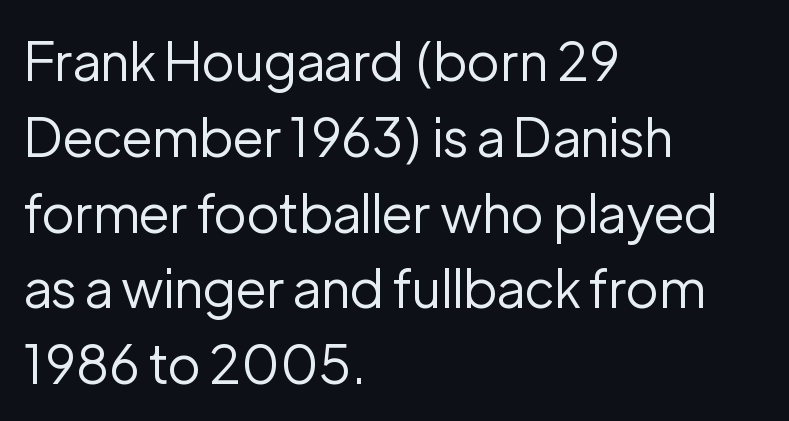
The image shows 53 px regular-weight sans-serif type, upright; set left-aligned, normal line spacing (1.43x), normal letter spacing, not underlined; low stroke contrast and a medium x-height.
